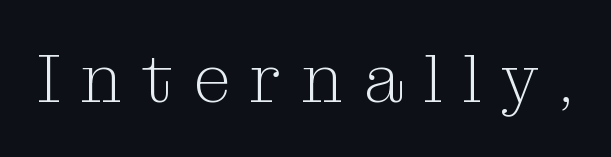
Typographically, this falls in the serif category. The horizontal fit of the characters is loose and conspicuously gappy. Think standard paragraph weight, or any step lighter than that. The passage shown is not underscored anywhere. The letters stand upright; this is a roman face.
